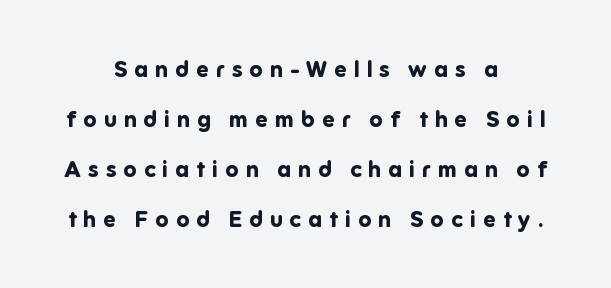
{"italic": "no", "bold": "yes", "underline": "no", "align": "center", "line_spacing": "loose", "line_spacing_ratio": 2.27, "letter_spacing": "wide", "letter_spacing_em": 0.33, "glyph_px": 22}
